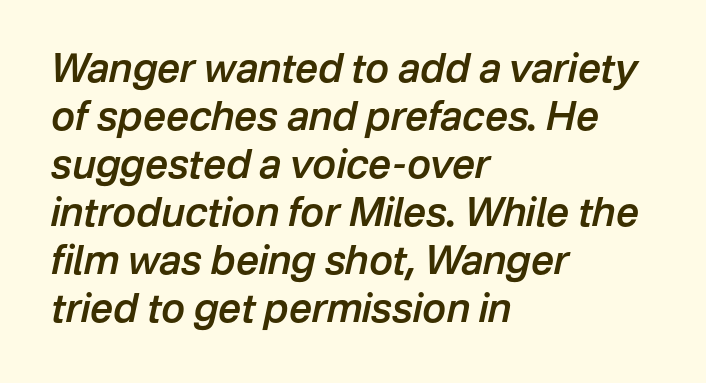
{"italic": "yes", "lean": "right", "slant_degrees": 12, "bold": "semi", "weight": "semibold", "width": "normal", "stroke_contrast": "low", "x_height": "medium", "monospaced": "no", "underline": "no", "align": "left", "line_spacing_ratio": 1.2, "letter_spacing": "normal", "letter_spacing_em": 0.0, "glyph_px": 40}
